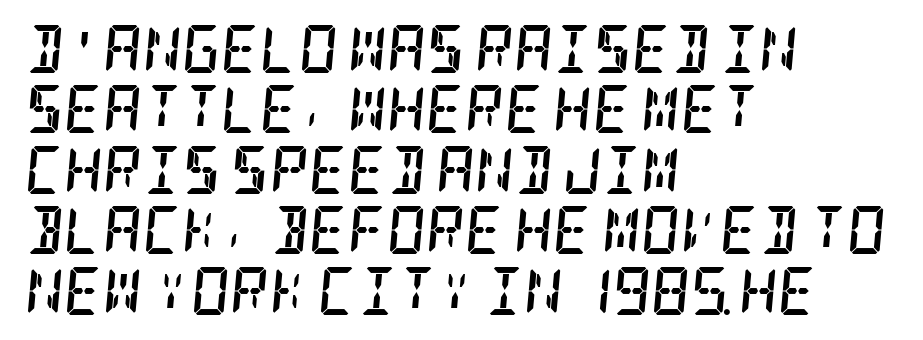
The image shows 48 px semibold, condensed serif type, italic (leaning right); set left-aligned, normal line spacing (1.26x), normal letter spacing, not underlined; low stroke contrast and a large x-height.
